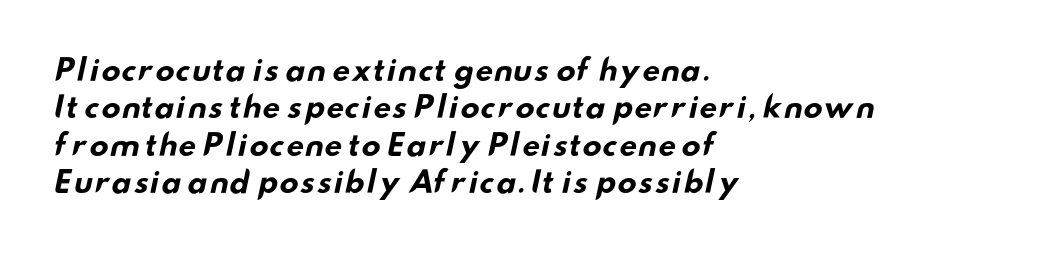
Q: Is the text bold? A: Yes.
Q: Is the typeface a serif or a sans-serif typeface? A: Sans-serif.
Q: Is the text underlined? A: No.
Q: How is the paragraph aligned? A: Left-aligned.
Q: Is the spacing between letters normal or unusually wide? A: Normal.
Q: Is the spacing between lines tight, normal or loose? A: Normal.
Q: Width (condensed, normal, or wide)? A: Wide.
Q: Stroke contrast? A: Low.
Q: x-height? A: Small.
Q: Monospaced? A: No.
